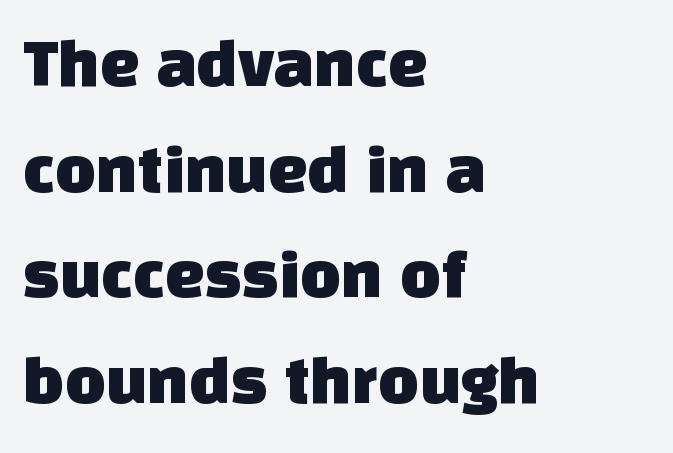
{"serif": "no", "width": "normal", "stroke_contrast": "low", "x_height": "large", "monospaced": "no", "underline": "no", "align": "left", "line_spacing": "normal", "line_spacing_ratio": 1.51, "letter_spacing": "normal", "letter_spacing_em": 0.0, "glyph_px": 70}
